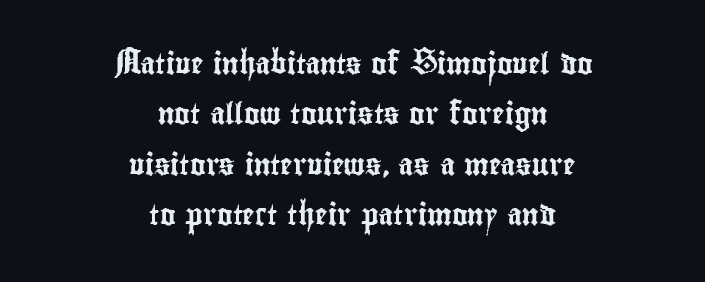
The image shows 21 px text type, upright; set centered, loose line spacing (2.4x), normal letter spacing, not underlined.
